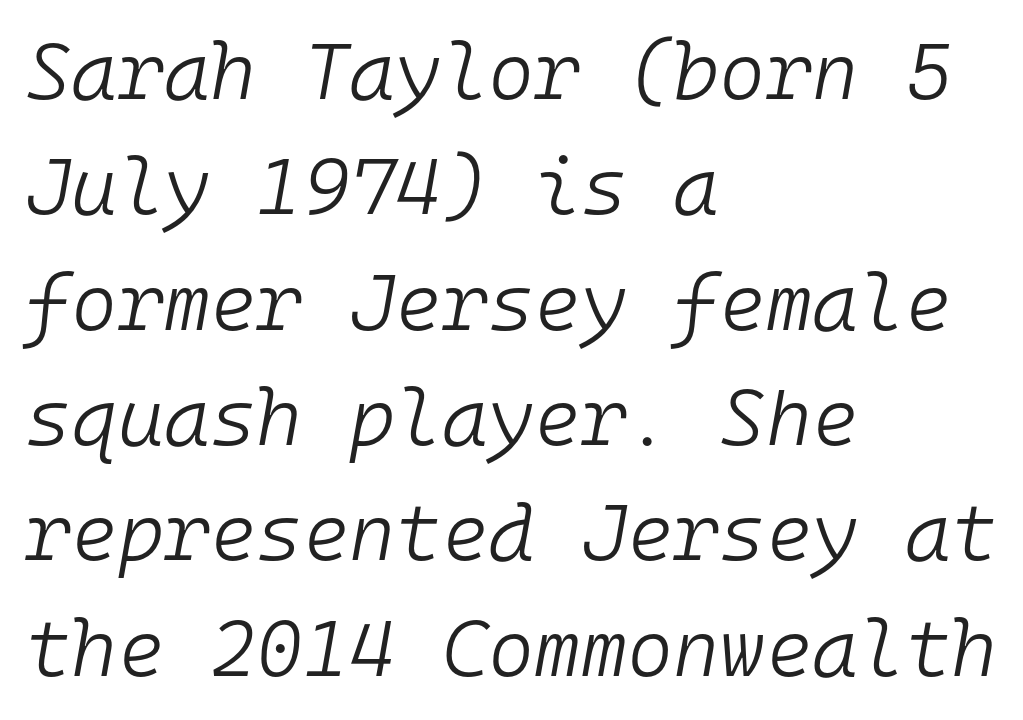
The image shows 79 px light type, italic (leaning right), monospaced; set left-aligned, normal line spacing (1.46x), normal letter spacing, not underlined; low stroke contrast and a medium x-height.
